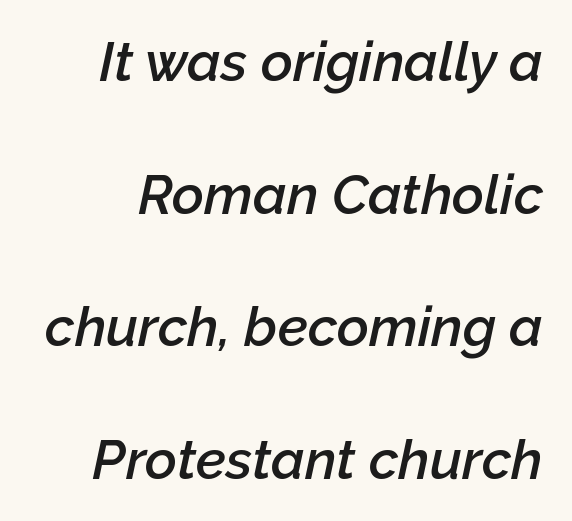
The image shows 55 px semibold type, italic (leaning right); set loose line spacing (2.41x), normal letter spacing, not underlined; low stroke contrast and a medium x-height.
